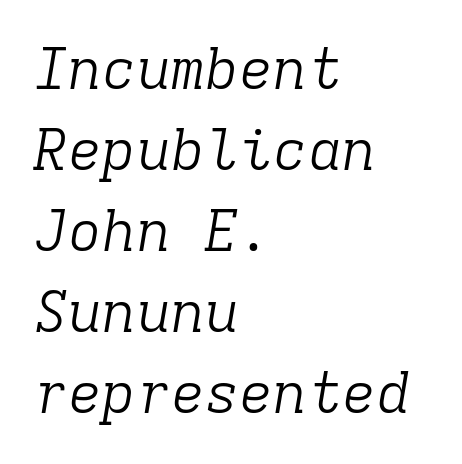
{"serif": "yes", "italic": "yes", "lean": "right", "slant_degrees": 9, "bold": "no", "weight": "light", "width": "normal", "stroke_contrast": "low", "x_height": "medium", "monospaced": "yes", "underline": "no", "align": "left", "line_spacing": "normal", "line_spacing_ratio": 1.42, "letter_spacing": "normal", "letter_spacing_em": 0.0, "glyph_px": 57}
